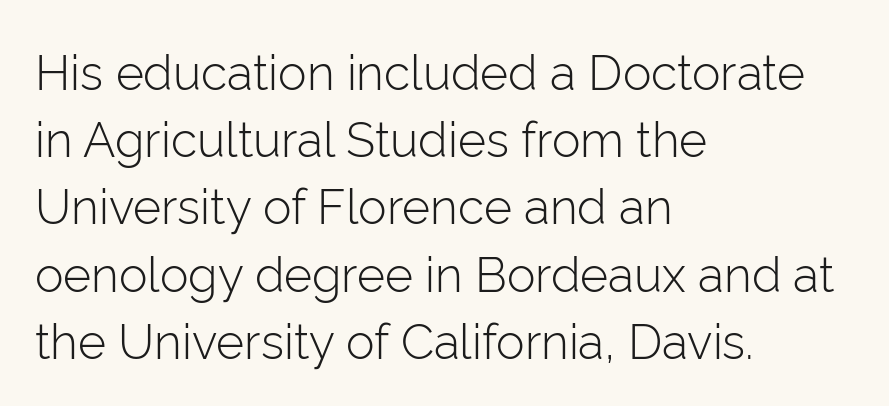
{"serif": "no", "italic": "no", "bold": "no", "weight": "light", "width": "normal", "stroke_contrast": "low", "x_height": "medium", "monospaced": "no", "underline": "no", "align": "left", "line_spacing": "normal", "line_spacing_ratio": 1.4, "letter_spacing": "normal", "letter_spacing_em": 0.0, "glyph_px": 48}
